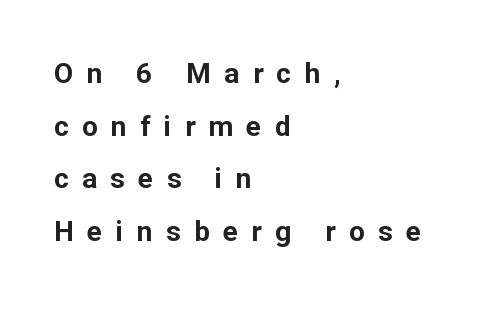
The image shows 28 px bold sans-serif type, upright; set left-aligned, line spacing 1.88x, unusually wide letter spacing (+0.48 em), not underlined; low stroke contrast and a medium x-height.
